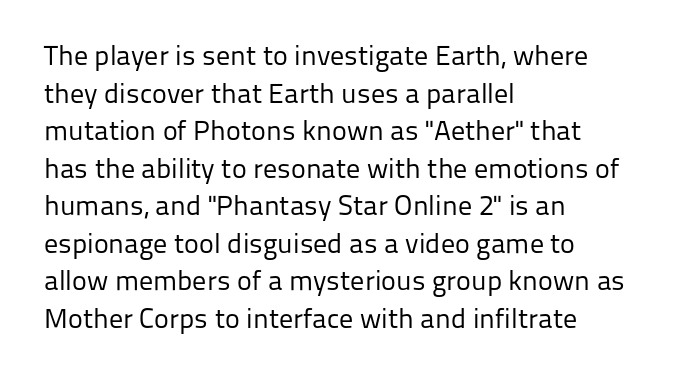
{"serif": "no", "italic": "no", "bold": "no", "weight": "regular", "width": "normal", "stroke_contrast": "low", "x_height": "medium", "monospaced": "no", "underline": "no", "align": "left", "line_spacing": "normal", "line_spacing_ratio": 1.34, "letter_spacing": "normal", "letter_spacing_em": 0.0, "glyph_px": 28}
